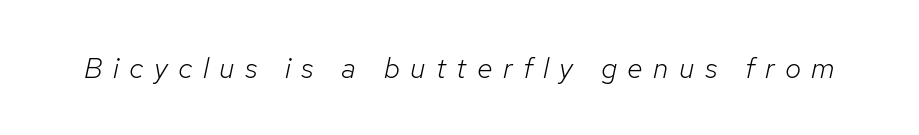
The image shows 29 px light type, italic (leaning right); set unusually wide letter spacing (+0.36 em), not underlined; low stroke contrast and a medium x-height.
